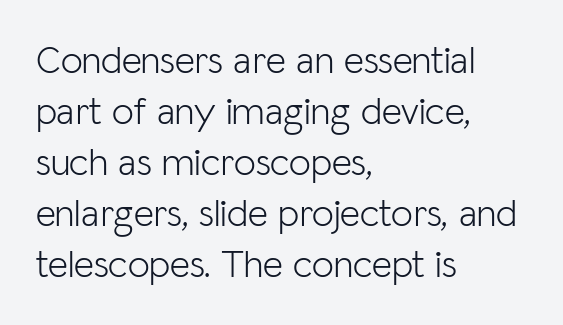
{"serif": "no", "italic": "no", "bold": "no", "weight": "light", "width": "normal", "stroke_contrast": "low", "x_height": "medium", "monospaced": "no", "underline": "no", "align": "left", "line_spacing": "normal", "line_spacing_ratio": 1.31, "letter_spacing": "normal", "letter_spacing_em": 0.0, "glyph_px": 39}
